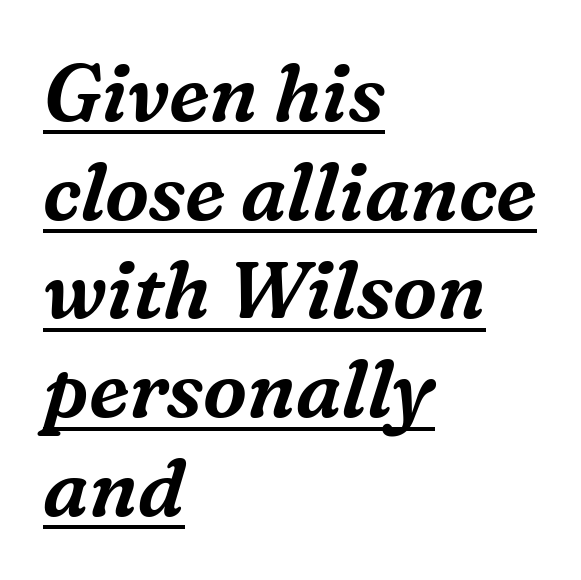
Q: Is the text italic (slanted)? A: Yes, it leans right by about 16 degrees.
Q: Is the typeface a serif or a sans-serif typeface? A: Serif.
Q: Is the text underlined? A: Yes.
Q: How is the paragraph aligned? A: Left-aligned.
Q: Is the spacing between letters normal or unusually wide? A: Normal.
Q: Is the spacing between lines tight, normal or loose? A: Normal.
Q: Width (condensed, normal, or wide)? A: Normal.
Q: Stroke contrast? A: Medium.
Q: x-height? A: Medium.
Q: Monospaced? A: No.
